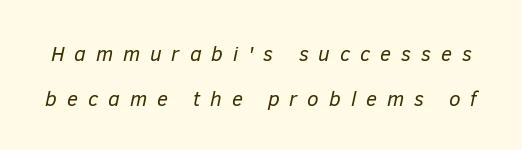
The image shows 21 px text type, italic (leaning right); set loose line spacing (2.13x), unusually wide letter spacing (+0.47 em), not underlined.
